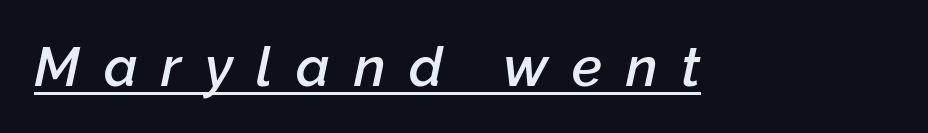
{"italic": "yes", "lean": "right", "slant_degrees": 12, "bold": "semi", "weight": "semibold", "width": "normal", "stroke_contrast": "low", "x_height": "medium", "monospaced": "no", "underline": "yes", "letter_spacing": "wide", "letter_spacing_em": 0.43, "glyph_px": 55}
